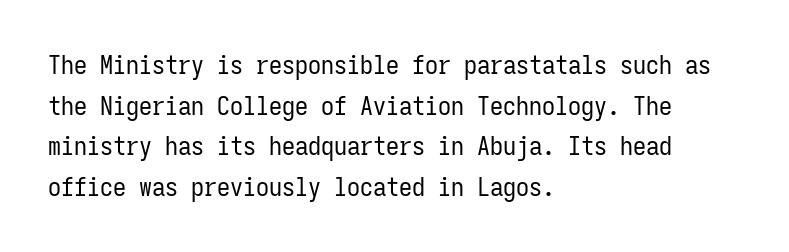
The zone under the glyphs is completely vacant. Letters have the restrained weight of plain body copy at most. Line beginnings align vertically; line endings do not. The gaps between neighbouring characters are ordinary and unremarkable.
